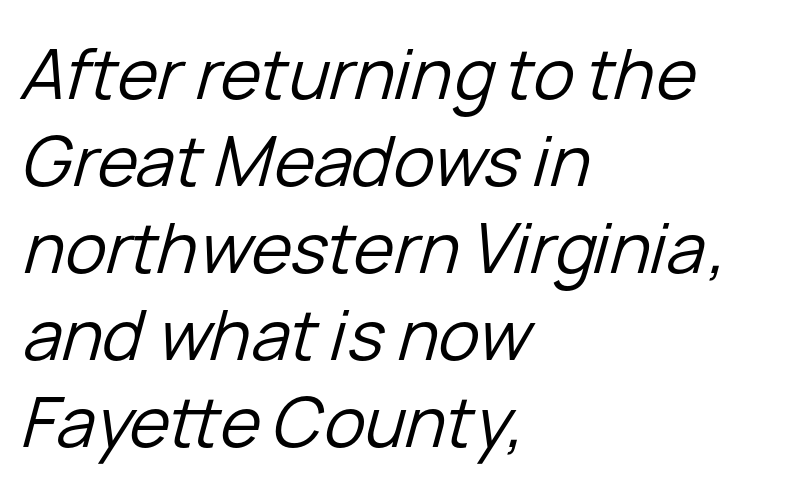
These lines are rendered in a variable-pitch font. Quick note: interline space is typical. Caption: face not bold, strokes unweighted. Any mark beneath the type? The region is blank.
